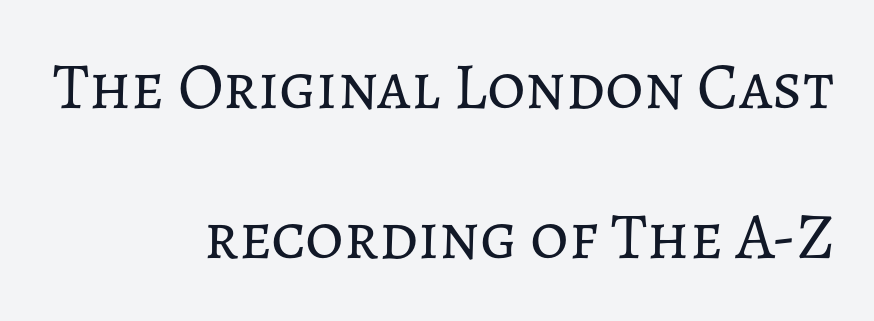
The image shows 66 px regular-weight type, upright; set right-aligned, loose line spacing (2.27x), normal letter spacing, not underlined; low stroke contrast and a medium x-height.
